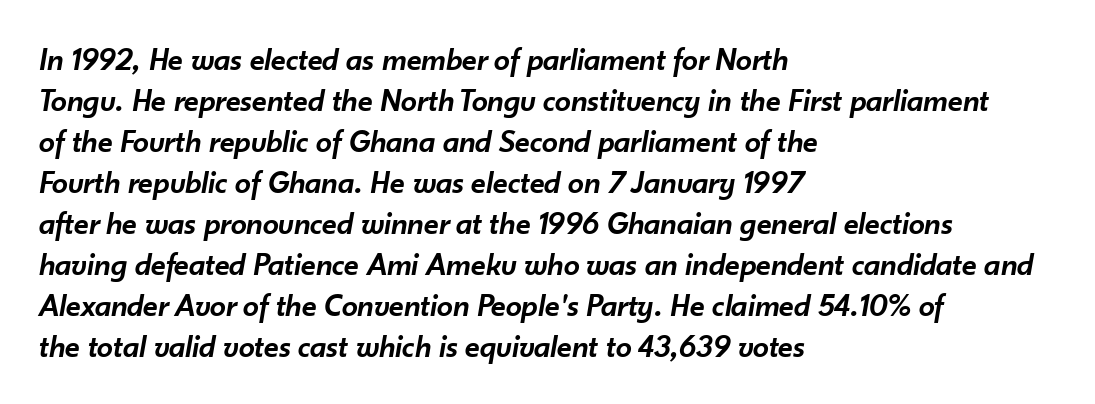
{"italic": "yes", "lean": "right", "slant_degrees": 10, "bold": "semi", "weight": "semibold", "width": "normal", "stroke_contrast": "low", "x_height": "small", "monospaced": "no", "underline": "no", "align": "left", "line_spacing": "normal", "line_spacing_ratio": 1.28, "letter_spacing": "normal", "letter_spacing_em": 0.0, "glyph_px": 32}
